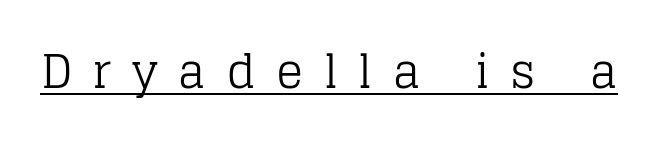
Weight: in the light-to-regular range. A serif font was chosen for this passage. The letters advance in unequal steps, a hallmark of proportional type. Somebody hit Ctrl+U on this one — the words are underlined.
